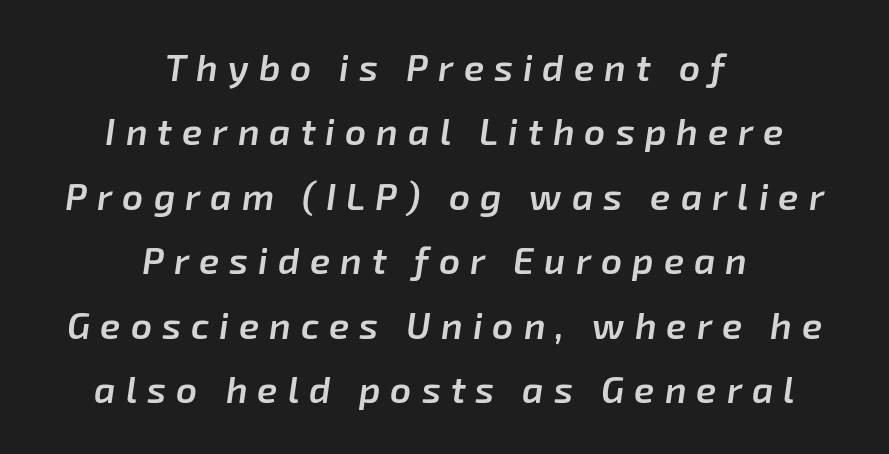
{"italic": "yes", "lean": "right", "slant_degrees": 8, "bold": "semi", "weight": "semibold", "width": "normal", "stroke_contrast": "low", "x_height": "medium", "monospaced": "no", "underline": "no", "align": "center", "line_spacing_ratio": 1.74, "letter_spacing": "wide", "letter_spacing_em": 0.27, "glyph_px": 37}
